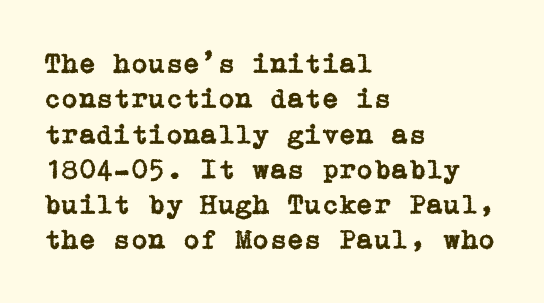
The image shows 28 px serif type, upright; set left-aligned, normal line spacing (1.26x), normal letter spacing, not underlined; low stroke contrast and a medium x-height.
